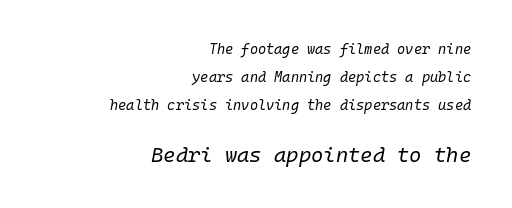
Nothing heavy about these letters — not bold at all. You can tell it's italic because the verticals aren't actually vertical. The gaps between neighbouring characters are ordinary and unremarkable. Rows of type keep a wide berth in the vertical direction.
